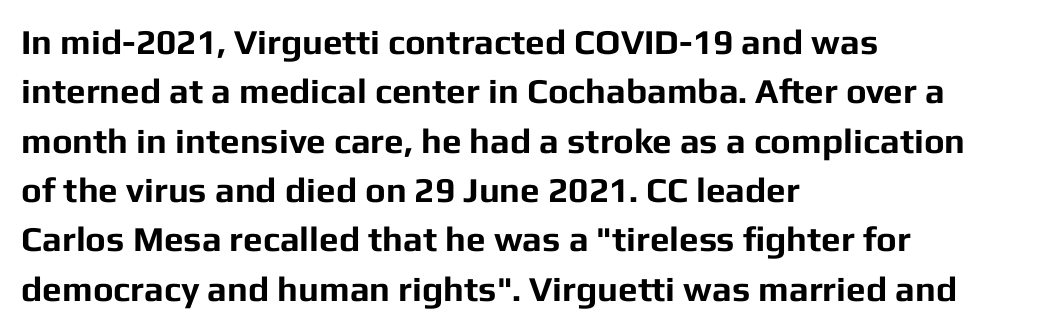
The image shows 35 px bold sans-serif type, upright; set left-aligned, normal line spacing (1.41x), normal letter spacing, not underlined; low stroke contrast and a medium x-height.
